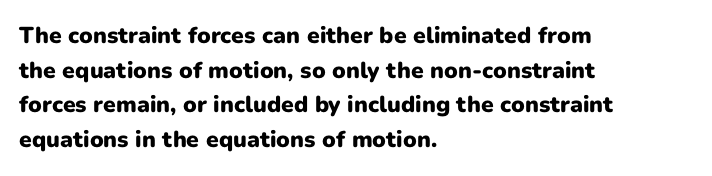
Every stem runs plumb, perpendicular to the baseline. The typesetting leans heavy: a genuine bold. Anything drawn beneath the words? Only blank space. The paragraph shown leans on its left margin. In terms of letterspacing, this is plain default setting. The space between consecutive lines is moderate.
